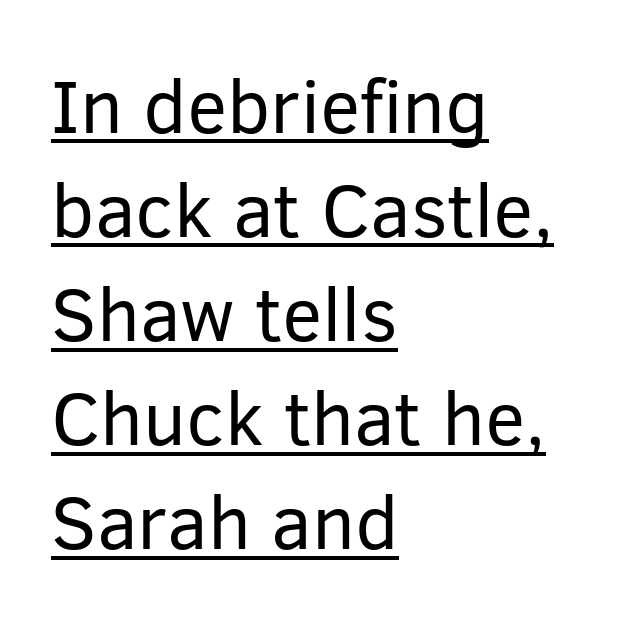
The image shows 76 px regular-weight sans-serif type, upright; set left-aligned, normal line spacing (1.37x), normal letter spacing, underlined; low stroke contrast and a medium x-height.
